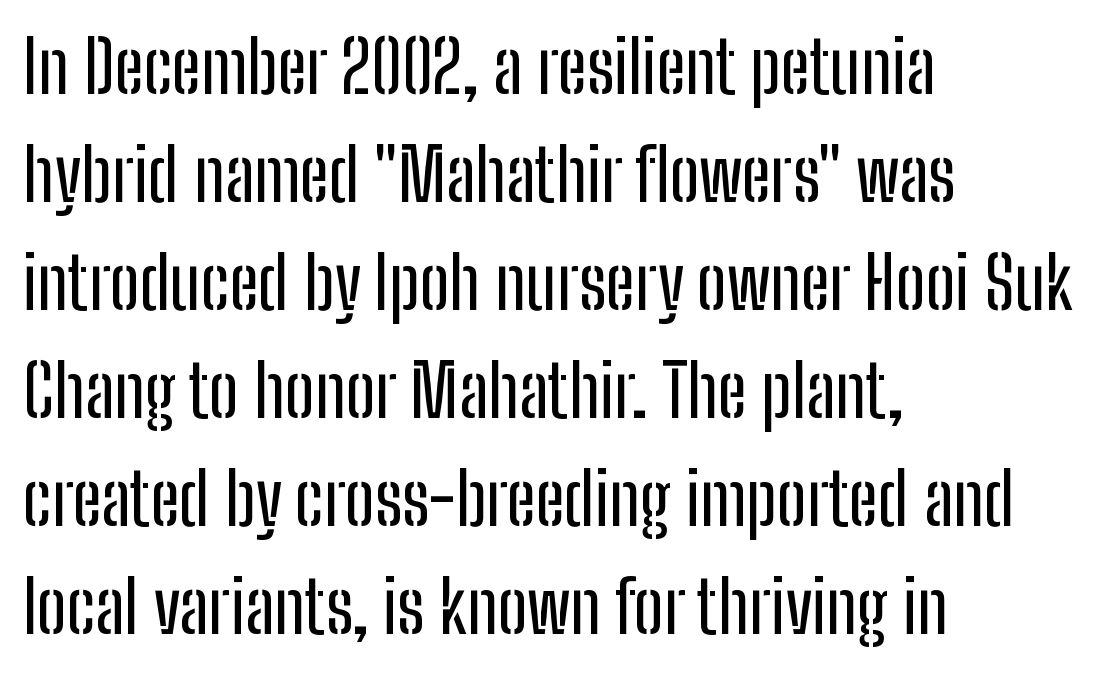
This rendering uses left alignment, leaving the right contour irregular. Letterform terminals end flat and unadorned throughout the passage. Note the varied advance widths — an 'i' is clearly narrower than an 'm'. Unmarked baselines from the first word to the last. Ordinary non-slanted type is in use. Each word holds together tightly as a unit, with standard inter-letter gaps.
